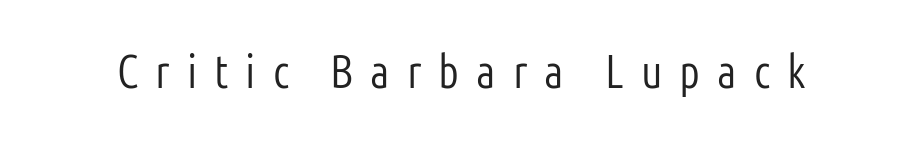
The image shows 46 px light, condensed sans-serif type, upright; set unusually wide letter spacing (+0.37 em), not underlined; low stroke contrast and a medium x-height.
